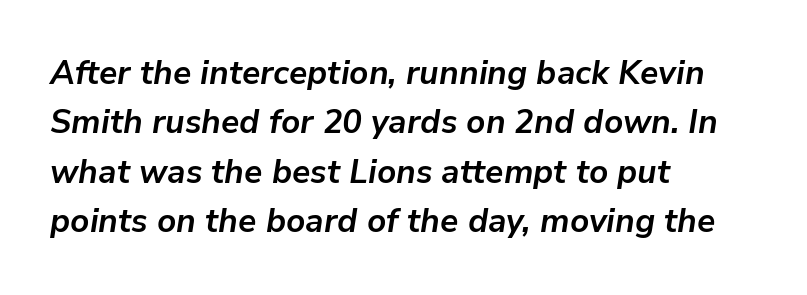
{"italic": "yes", "lean": "right", "slant_degrees": 9, "bold": "yes", "weight": "bold", "width": "normal", "stroke_contrast": "low", "x_height": "medium", "monospaced": "no", "underline": "no", "align": "left", "line_spacing": "normal", "line_spacing_ratio": 1.5, "letter_spacing": "normal", "letter_spacing_em": 0.0, "glyph_px": 33}
